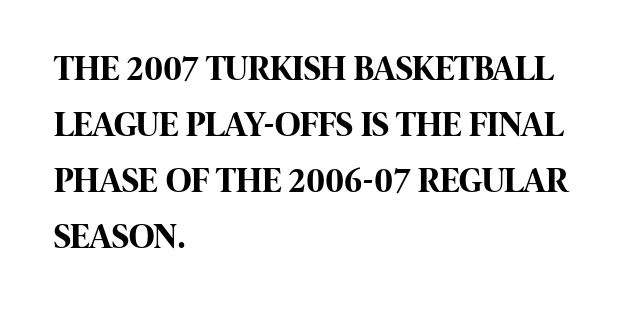
{"serif": "no", "italic": "no", "bold": "yes", "weight": "bold", "width": "condensed", "stroke_contrast": "high", "x_height": "large", "monospaced": "no", "underline": "no", "align": "left", "line_spacing": "normal", "line_spacing_ratio": 1.6, "letter_spacing": "normal", "letter_spacing_em": 0.0, "glyph_px": 35}
